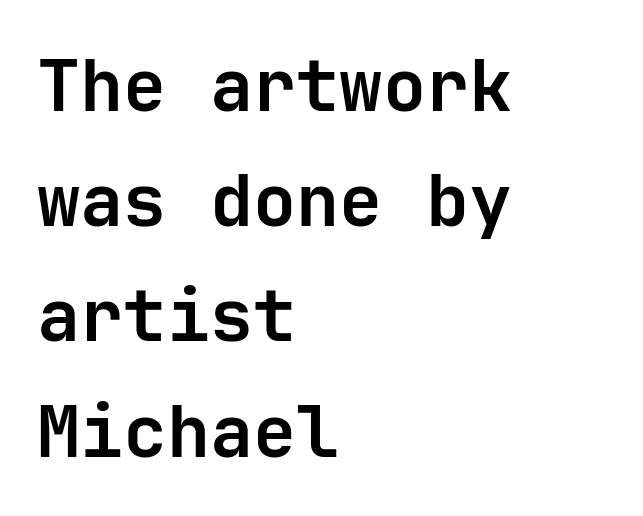
The type is set solid horizontally, with unmodified tracking. Heavy, bold letterforms. Do the characters align in a grid? Yes, the font is monospaced. The specimen reads as upright at a glance. One-word summary of the alignment: left.
